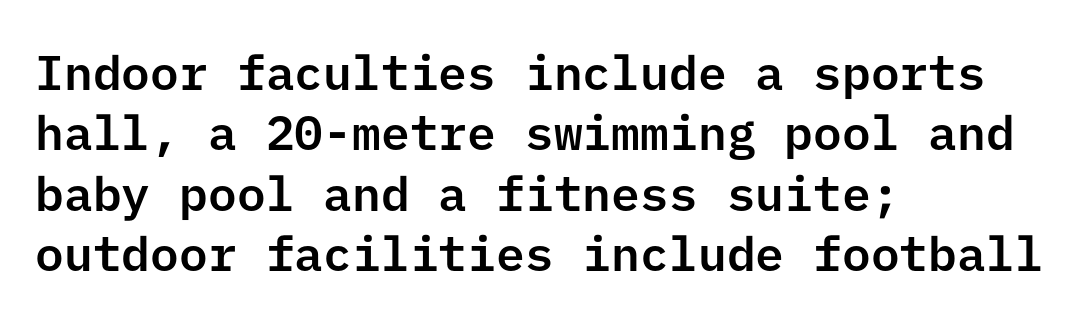
Typeset ragged right — the left edge is the straight one. The string is rendered with underlining switched off. The lettering stays uniformly vertical, giving the passage a roman look. The letterforms sit shoulder to shoulder at normal distance. The rendering uses a moderate line-height, typical for paragraphs. Regarding serifs, this sample does without them.
